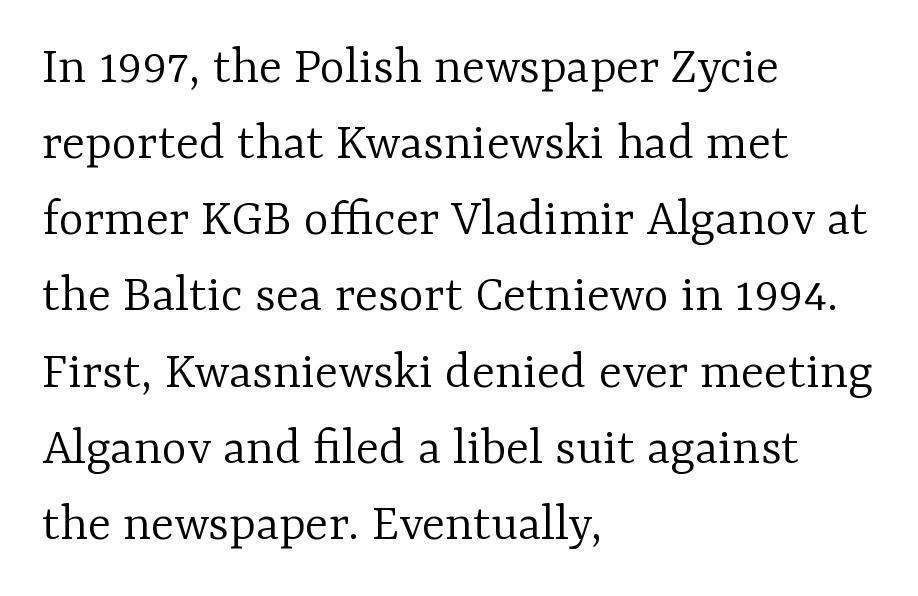
Q: Is the text bold? A: No.
Q: Is the text italic (slanted)? A: No, it is upright.
Q: Is the typeface a serif or a sans-serif typeface? A: Serif.
Q: Is the text underlined? A: No.
Q: How is the paragraph aligned? A: Left-aligned.
Q: Is the spacing between letters normal or unusually wide? A: Normal.
Q: Is the spacing between lines tight, normal or loose? A: Normal.
Q: Width (condensed, normal, or wide)? A: Normal.
Q: Stroke contrast? A: Low.
Q: x-height? A: Medium.
Q: Monospaced? A: No.
